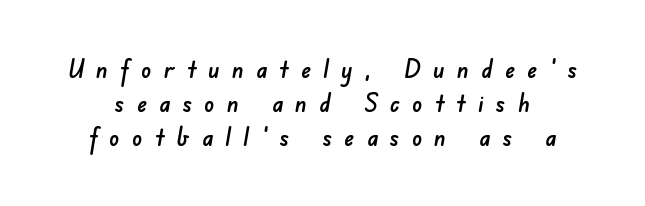
Honestly, there is no underline to notice here at all. Vertical spacing — default. Look at the tracking — it's clearly loosened, letters drifting apart.
